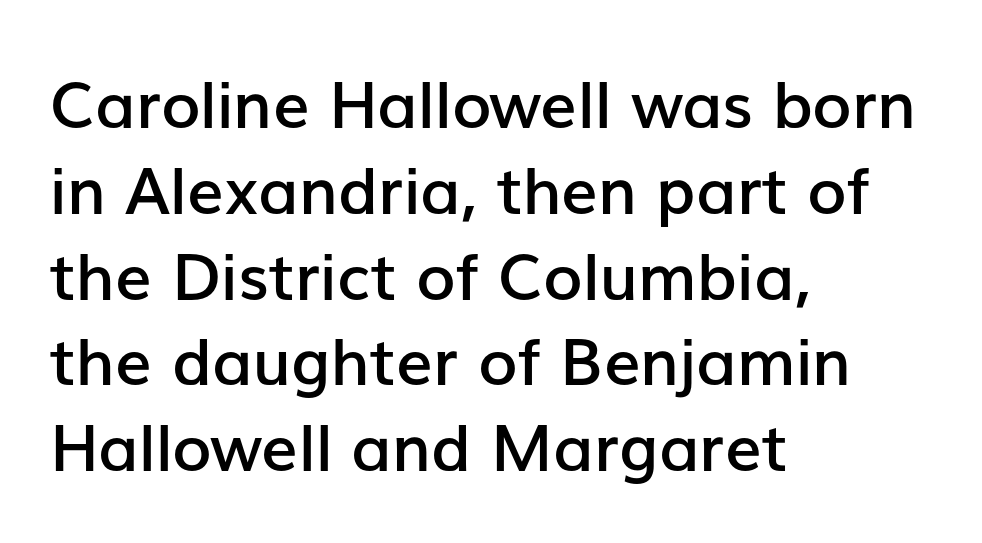
{"serif": "no", "italic": "no", "bold": "semi", "weight": "semibold", "width": "normal", "stroke_contrast": "low", "x_height": "medium", "monospaced": "no", "underline": "no", "align": "left", "line_spacing": "normal", "line_spacing_ratio": 1.32, "letter_spacing": "normal", "letter_spacing_em": 0.0, "glyph_px": 65}
